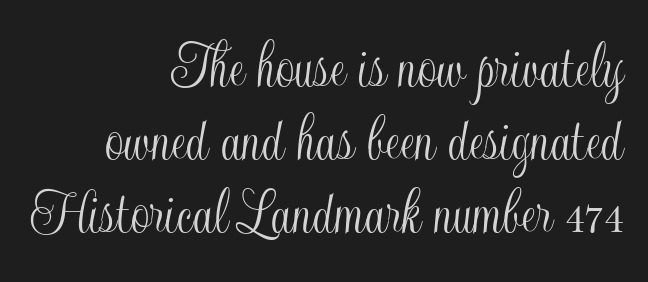
The image shows 67 px condensed type; set right-aligned, tight line spacing (1.09x), normal letter spacing, not underlined; a small x-height.
